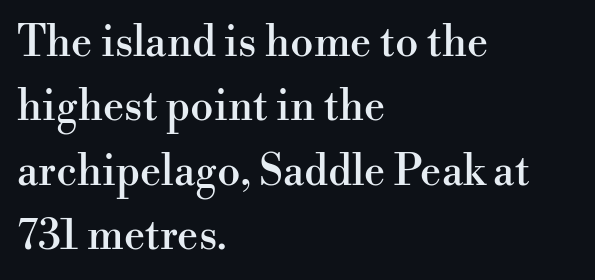
{"serif": "yes", "italic": "no", "width": "normal", "stroke_contrast": "high", "x_height": "small", "monospaced": "no", "underline": "no", "align": "left", "line_spacing": "normal", "line_spacing_ratio": 1.53, "letter_spacing": "normal", "letter_spacing_em": 0.0, "glyph_px": 42}
